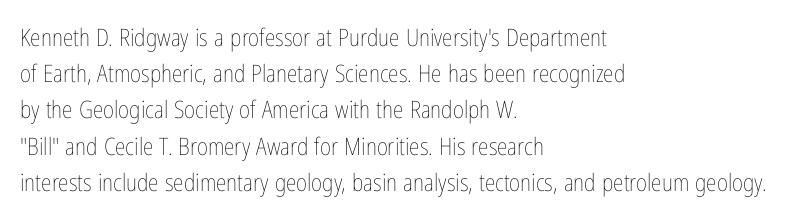
The image shows 24 px text type, upright; set left-aligned, normal line spacing (1.51x), normal letter spacing, not underlined.
